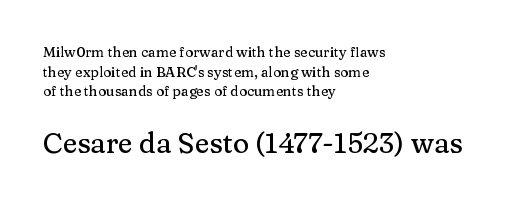
The designer went with a serif here, giving each stem small feet. Alignment: flush left. Descenders hang freely into open space. In terms of letterspacing, this is plain default setting.
